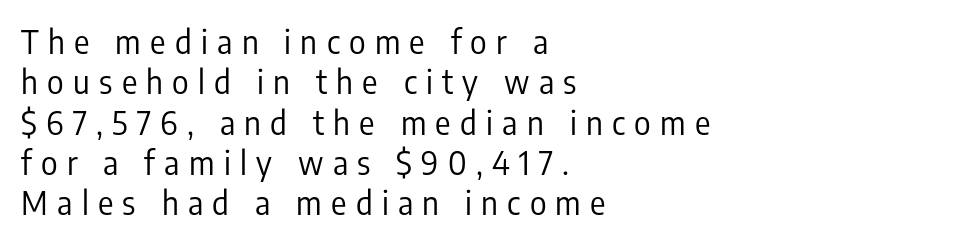
Q: Is the text bold? A: No.
Q: Is the text italic (slanted)? A: No, it is upright.
Q: Is the typeface a serif or a sans-serif typeface? A: Sans-serif.
Q: Is the text underlined? A: No.
Q: How is the paragraph aligned? A: Left-aligned.
Q: Is the spacing between letters normal or unusually wide? A: Unusually wide.
Q: Is the spacing between lines tight, normal or loose? A: Normal.
Q: Width (condensed, normal, or wide)? A: Condensed.
Q: Stroke contrast? A: Low.
Q: x-height? A: Medium.
Q: Monospaced? A: No.
